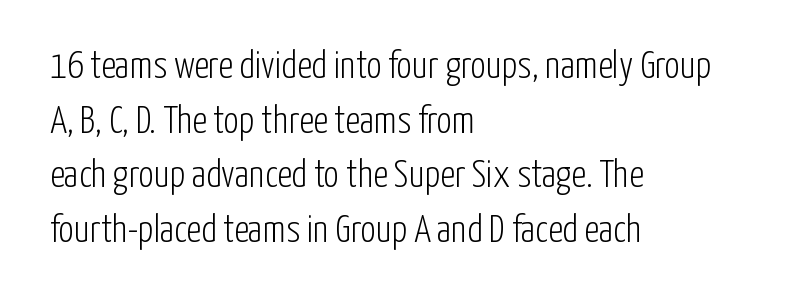
{"serif": "no", "italic": "no", "bold": "no", "weight": "light", "width": "condensed", "stroke_contrast": "low", "x_height": "medium", "monospaced": "no", "underline": "no", "align": "left", "line_spacing": "normal", "line_spacing_ratio": 1.44, "letter_spacing": "normal", "letter_spacing_em": 0.0, "glyph_px": 38}
